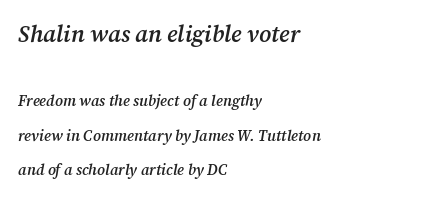
{"italic": "yes", "lean": "right", "slant_degrees": 12, "bold": "semi", "underline": "no", "align": "left", "line_spacing": "loose", "line_spacing_ratio": 2.32, "letter_spacing": "normal", "letter_spacing_em": 0.0, "larger_block": "first", "size_ratio": 1.53, "glyph_px": 23}
